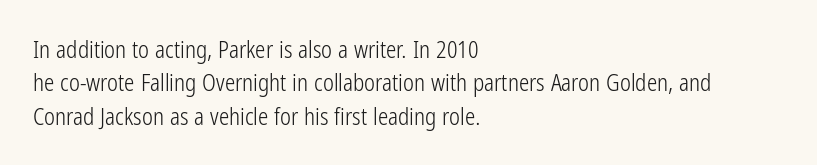
How would I describe the line gaps? Plain and ordinary. Just letters on the line, the space beneath them empty. Alignment: flush left. In terms of posture, this sample is upright.
